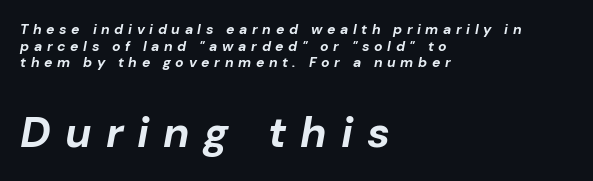
Q: Is the text bold? A: Yes.
Q: Is the text italic (slanted)? A: Yes, it leans right by about 10 degrees.
Q: Is the text underlined? A: No.
Q: How is the paragraph aligned? A: Left-aligned.
Q: Is the spacing between letters normal or unusually wide? A: Unusually wide.
Q: Which block of text is set in a larger size, the first (top) or the second (bottom)? A: The second (bottom) one.
Q: Width (condensed, normal, or wide)? A: Normal.
Q: Stroke contrast? A: Low.
Q: x-height? A: Medium.
Q: Monospaced? A: No.
